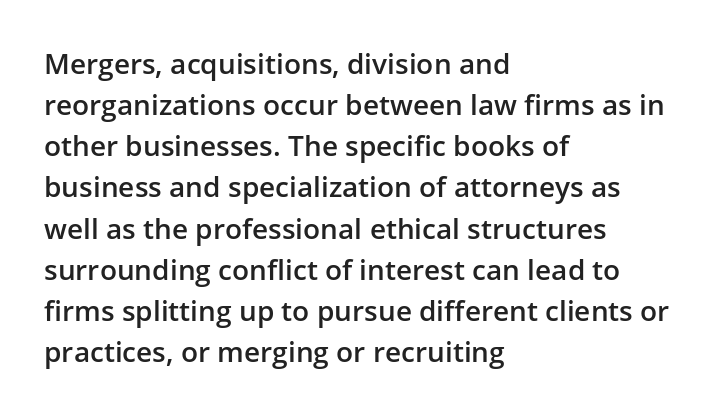
The image shows 28 px semibold sans-serif type, upright; set left-aligned, normal line spacing (1.47x), normal letter spacing, not underlined; low stroke contrast and a medium x-height.
